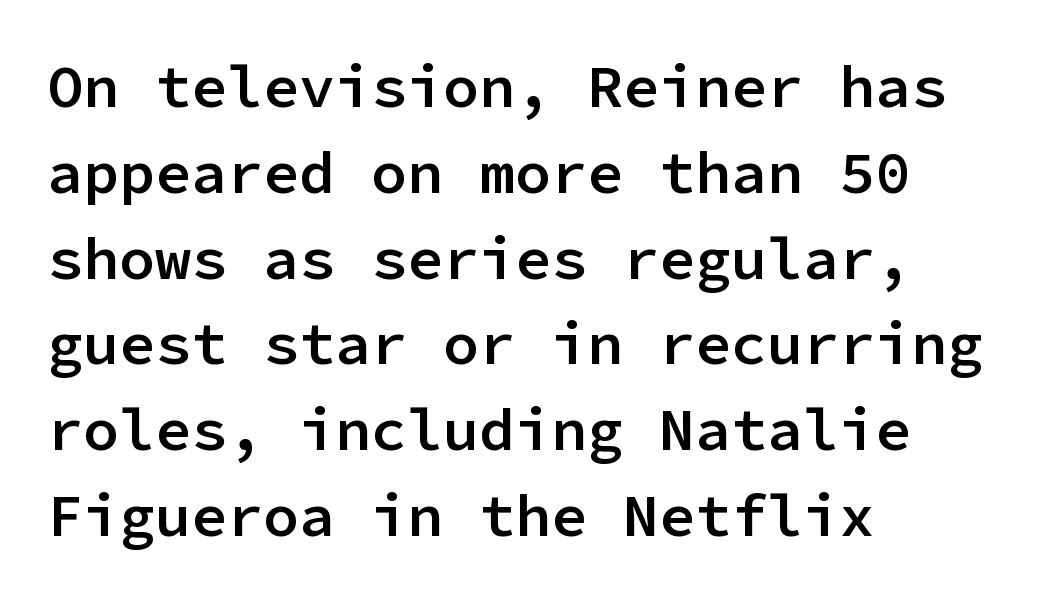
{"serif": "no", "italic": "no", "bold": "semi", "weight": "semibold", "width": "normal", "stroke_contrast": "low", "x_height": "medium", "monospaced": "yes", "underline": "no", "align": "left", "line_spacing": "normal", "line_spacing_ratio": 1.43, "letter_spacing": "normal", "letter_spacing_em": 0.0, "glyph_px": 60}
